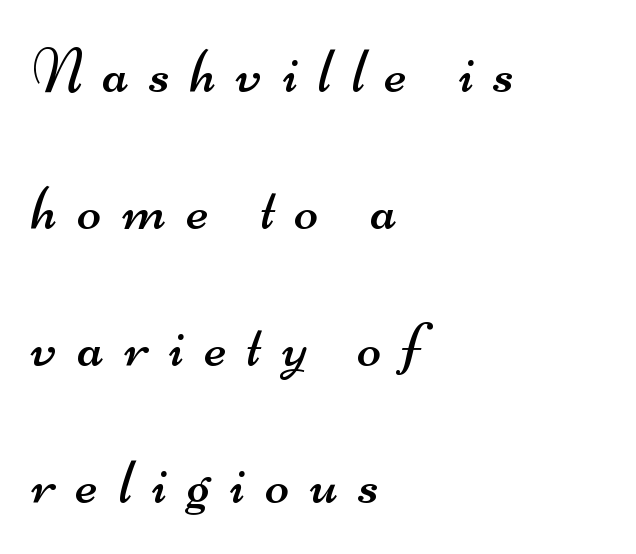
Q: Is the text bold? A: No.
Q: Is the typeface a serif or a sans-serif typeface? A: Sans-serif.
Q: Is the text underlined? A: No.
Q: How is the paragraph aligned? A: Left-aligned.
Q: Is the spacing between letters normal or unusually wide? A: Unusually wide.
Q: Is the spacing between lines tight, normal or loose? A: Loose.
Q: Width (condensed, normal, or wide)? A: Wide.
Q: Stroke contrast? A: Medium.
Q: x-height? A: Small.
Q: Monospaced? A: No.
